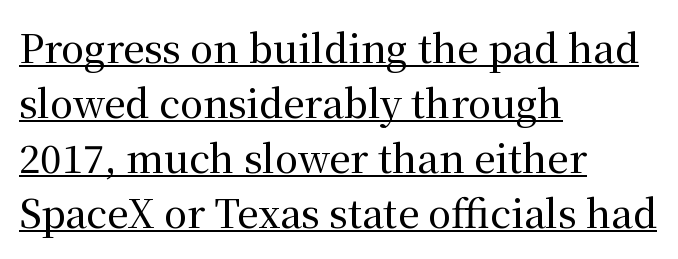
Q: Is the text italic (slanted)? A: No, it is upright.
Q: Is the typeface a serif or a sans-serif typeface? A: Serif.
Q: Is the text underlined? A: Yes.
Q: How is the paragraph aligned? A: Left-aligned.
Q: Is the spacing between letters normal or unusually wide? A: Normal.
Q: Is the spacing between lines tight, normal or loose? A: Normal.
Q: Width (condensed, normal, or wide)? A: Normal.
Q: Stroke contrast? A: Medium.
Q: x-height? A: Medium.
Q: Monospaced? A: No.
